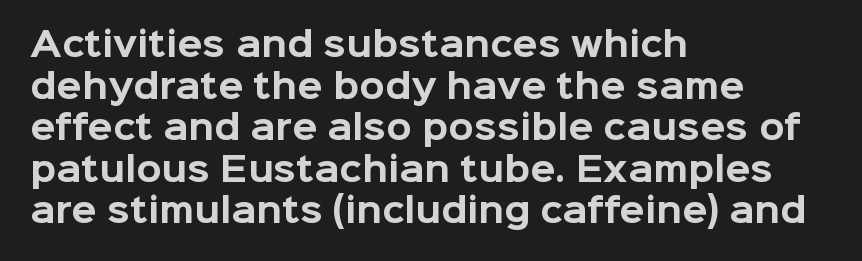
Q: Is the text bold? A: Yes.
Q: Is the text italic (slanted)? A: No, it is upright.
Q: Is the typeface a serif or a sans-serif typeface? A: Sans-serif.
Q: Is the text underlined? A: No.
Q: How is the paragraph aligned? A: Left-aligned.
Q: Is the spacing between letters normal or unusually wide? A: Normal.
Q: Is the spacing between lines tight, normal or loose? A: Normal.
Q: Width (condensed, normal, or wide)? A: Normal.
Q: Stroke contrast? A: Low.
Q: x-height? A: Medium.
Q: Monospaced? A: No.
